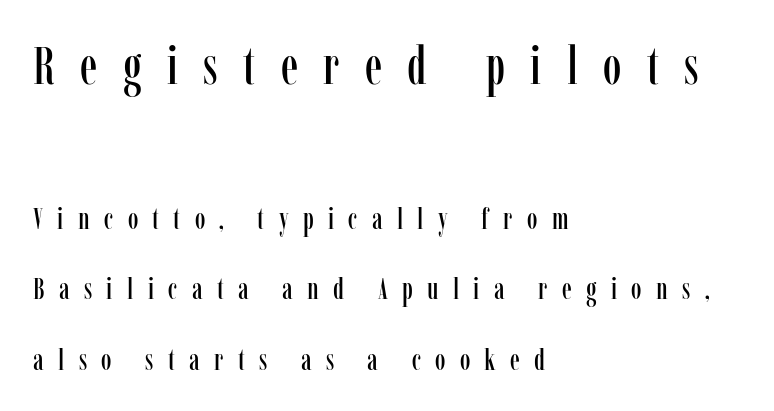
Q: Is the text italic (slanted)? A: No, it is upright.
Q: Is the typeface a serif or a sans-serif typeface? A: Serif.
Q: Is the text underlined? A: No.
Q: How is the paragraph aligned? A: Left-aligned.
Q: Is the spacing between letters normal or unusually wide? A: Unusually wide.
Q: Is the spacing between lines tight, normal or loose? A: Loose.
Q: Which block of text is set in a larger size, the first (top) or the second (bottom)? A: The first (top) one.
Q: Width (condensed, normal, or wide)? A: Condensed.
Q: Stroke contrast? A: Low.
Q: x-height? A: Medium.
Q: Monospaced? A: No.
